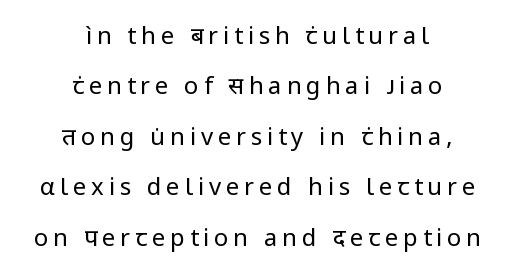
{"italic": "no", "bold": "no", "underline": "no", "align": "center", "line_spacing": "loose", "line_spacing_ratio": 2.1, "letter_spacing": "wide", "letter_spacing_em": 0.2, "glyph_px": 24}
